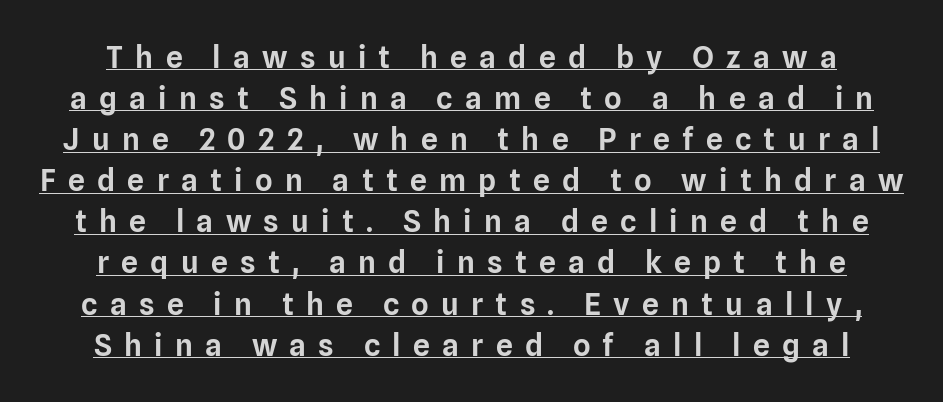
The face used here is proportionally spaced, like ordinary book or web type. Classification — sans serif. Tall strokes in this sample are plumb rather than angled. Look at the tracking — it's clearly loosened, letters drifting apart. This block has exactly the height ordinary leading produces.
